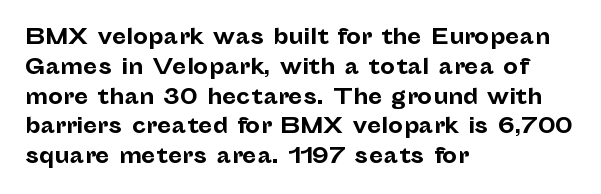
Q: Is the text bold? A: Yes.
Q: Is the text italic (slanted)? A: No, it is upright.
Q: Is the text underlined? A: No.
Q: How is the paragraph aligned? A: Left-aligned.
Q: Is the spacing between letters normal or unusually wide? A: Normal.
Q: Is the spacing between lines tight, normal or loose? A: Normal.
